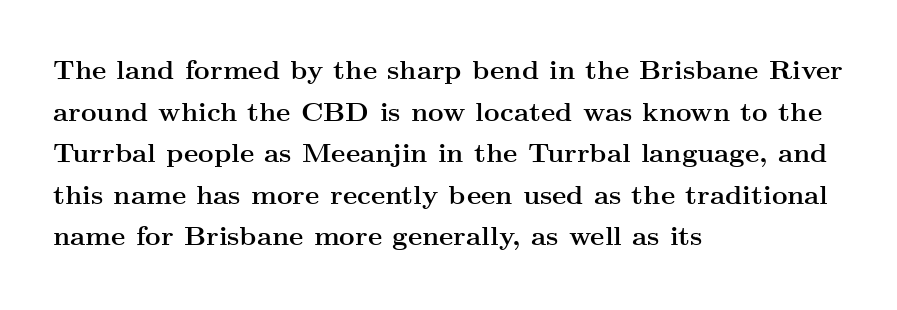
The image shows 27 px bold type, upright; set left-aligned, normal line spacing (1.54x), normal letter spacing, not underlined.
